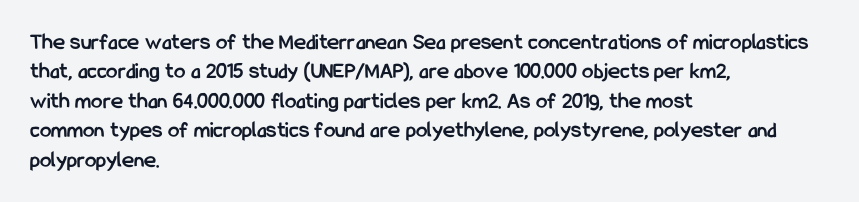
{"italic": "no", "bold": "yes", "underline": "no", "align": "left", "line_spacing": "normal", "line_spacing_ratio": 1.28, "letter_spacing": "normal", "letter_spacing_em": 0.0, "glyph_px": 23}
